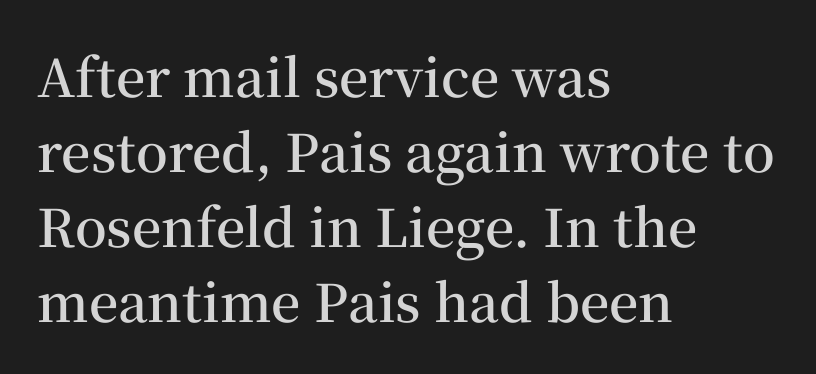
Unmarked baselines from the first word to the last. Short and long lines alike share a common starting point at left. You could not count columns in this text — the font is proportionally spaced. Line spacing here is normal.
